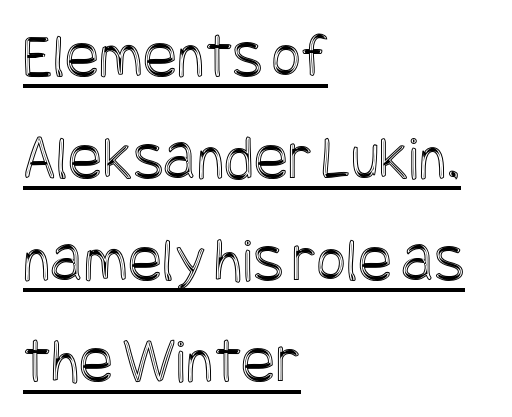
The lettering holds an erect, upright posture throughout. There is no visible air inserted between adjacent glyphs. What decoration does the sample have? An underline. Compared with typical paragraphs, the rows here are spaced about the same. These lines are set flush left with a ragged right edge.
